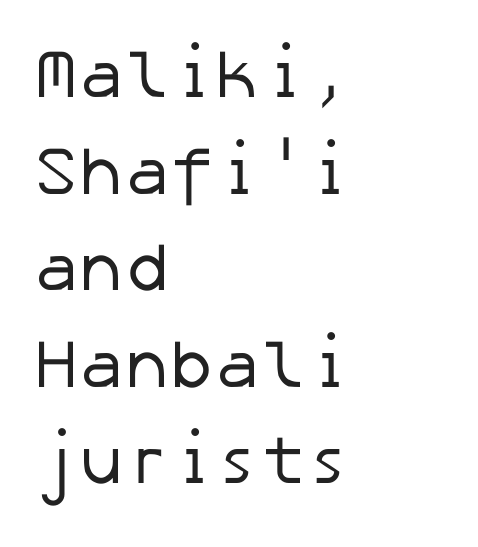
{"serif": "no", "bold": "no", "weight": "regular", "width": "normal", "stroke_contrast": "low", "x_height": "medium", "underline": "no", "align": "left", "line_spacing": "normal", "line_spacing_ratio": 1.42, "letter_spacing": "normal", "letter_spacing_em": 0.0, "glyph_px": 68}
